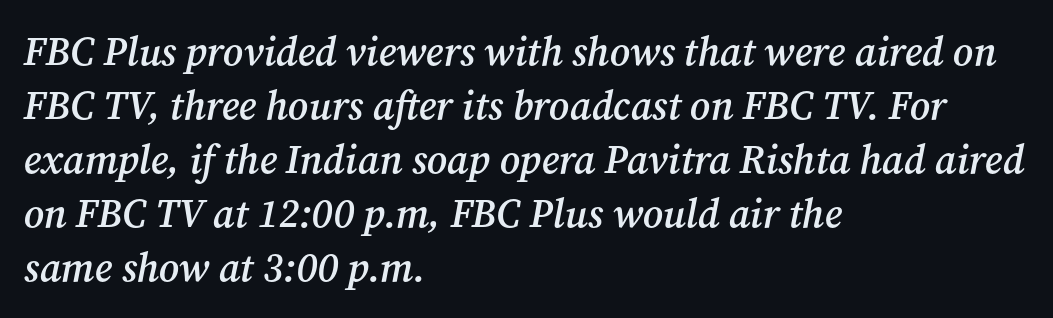
Lines of text with bare space underneath. Note the varied advance widths — an 'i' is clearly narrower than an 'm'. Italic: yes, the glyphs are oblique. The rendering shows small feet on the letterforms — a serif design. Weight: semibold (demi).
